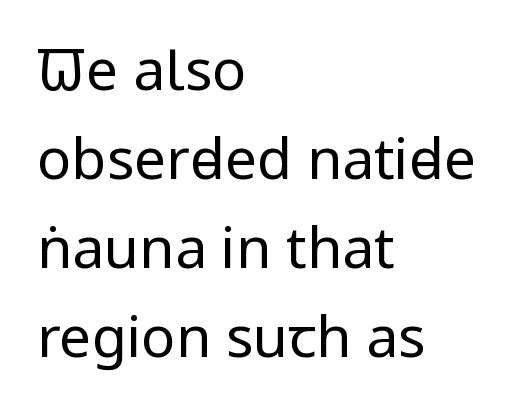
The glyphs are unaccompanied by any horizontal stroke below them. To sum up the face: it is a sans, with no serifs. Heaviness? Minimal to ordinary, like unemphasized prose. The face used here is proportionally spaced, like ordinary book or web type.
